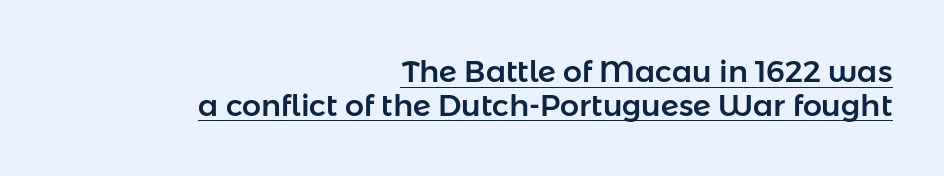
{"serif": "no", "italic": "no", "width": "normal", "stroke_contrast": "low", "x_height": "medium", "monospaced": "no", "underline": "yes", "align": "right", "line_spacing": "tight", "line_spacing_ratio": 1.13, "letter_spacing": "normal", "letter_spacing_em": 0.0, "glyph_px": 30}
